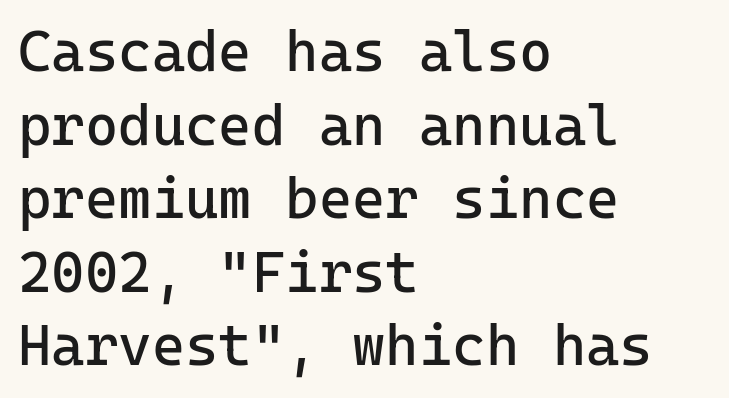
The image shows 57 px regular-weight sans-serif type, upright; set left-aligned, normal line spacing (1.29x), normal letter spacing, not underlined; low stroke contrast and a medium x-height.
